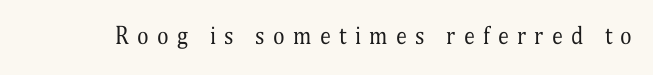
The image shows 22 px text type, upright; set unusually wide letter spacing (+0.38 em), not underlined.
